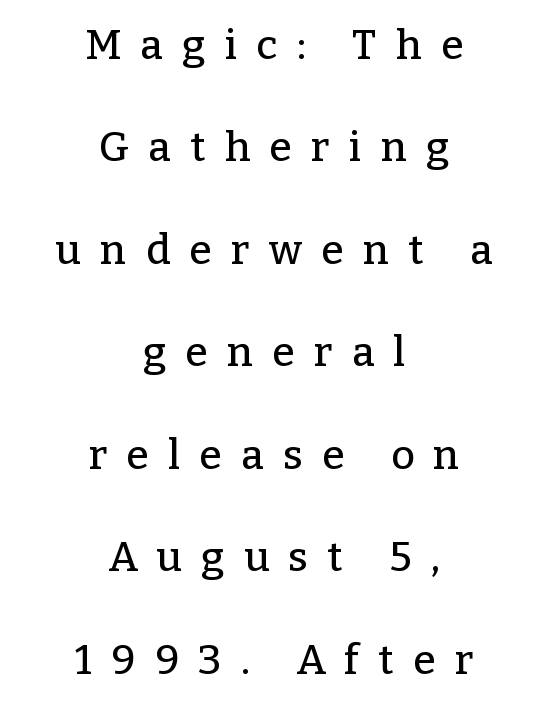
Unlike italic type, these characters show no tilt at all. The line texture is sparse and dotted thanks to wide tracking. You can tell from the footed stems that serif type was used. The lines are spread far apart with generous leading. Is the block centered? Yes — each line is placed symmetrically about the middle. Is this a fixed-width face? No — the glyphs have proportional, varying widths.
